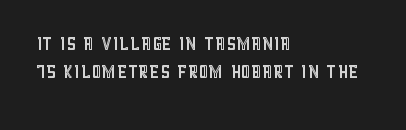
Every character sits straight up, as roman type does. Teacher's note: observe the even left margin — that is flush-left alignment. Look at the tracking — it's just the regular setting, nothing added. Closely set lines give the paragraph a compact silhouette. Any mark beneath the type? The region is blank.
